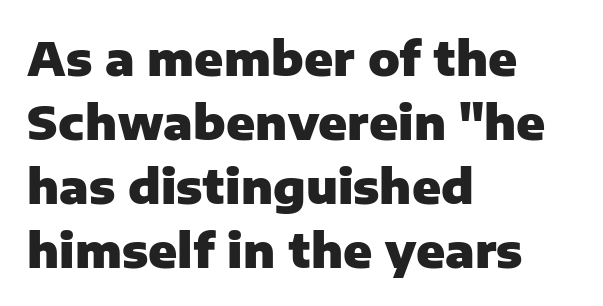
Does extra space separate the letters? No, they use regular spacing. The lettering stays uniformly vertical, giving the passage a roman look. A typesetter would call this proportional, since set widths differ per character. Typographically, this falls in the sans-serif category.
